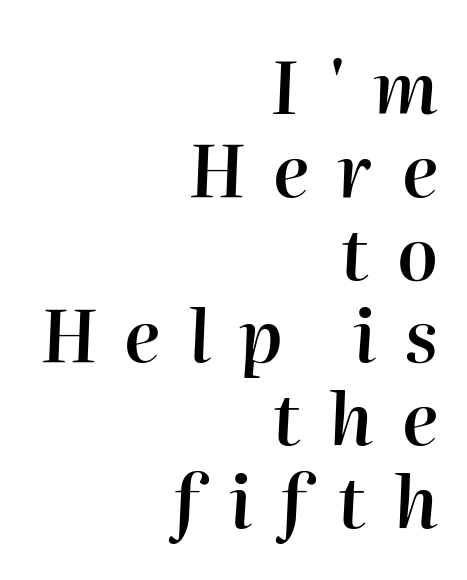
{"italic": "yes", "lean": "right", "slant_degrees": 2, "bold": "semi", "weight": "semibold", "width": "normal", "stroke_contrast": "high", "x_height": "medium", "monospaced": "no", "underline": "no", "align": "right", "line_spacing": "tight", "line_spacing_ratio": 1.15, "letter_spacing": "wide", "letter_spacing_em": 0.39, "glyph_px": 72}
